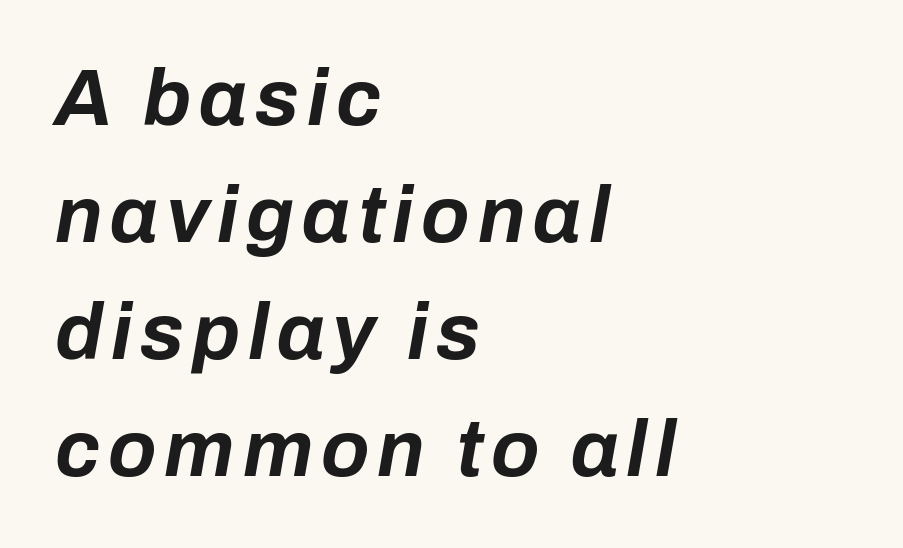
{"italic": "yes", "lean": "right", "slant_degrees": 10, "bold": "yes", "weight": "bold", "width": "normal", "stroke_contrast": "low", "x_height": "medium", "monospaced": "no", "underline": "no", "align": "left", "line_spacing": "normal", "line_spacing_ratio": 1.48, "glyph_px": 79}
